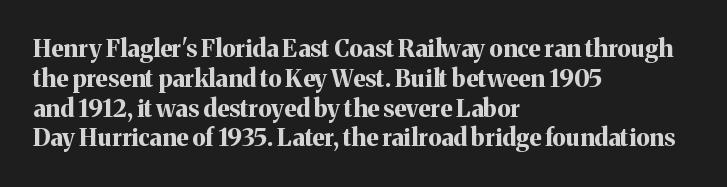
Every character sits straight up, as roman type does. This rendering uses left alignment, leaving the right contour irregular. Letters rest on an invisible, unmarked baseline. The passage shown has conventional tracking throughout. Pretty heavy lettering here — definitely bold.
